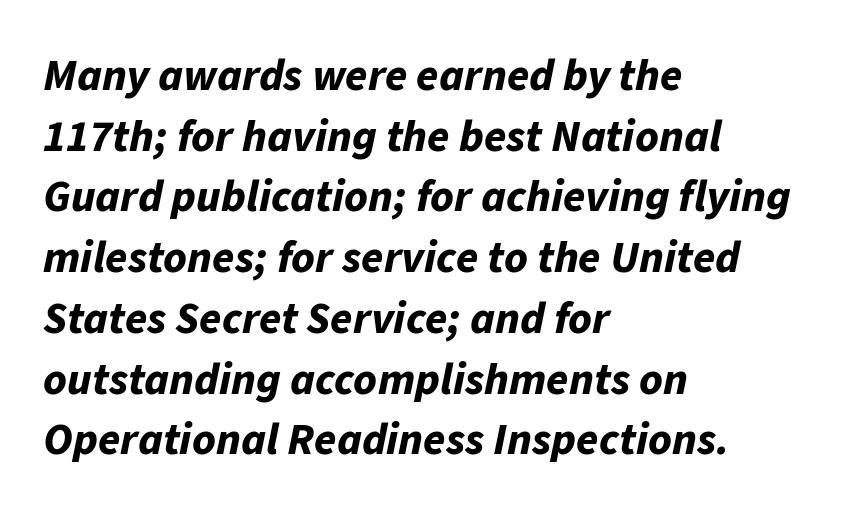
The specimen omits any rule beneath the text block's lines. Tall strokes in this sample are angled rather than plumb. The rag falls on the right side of this text block. What stands out about the letter spacing? Nothing — it is the standard amount.
